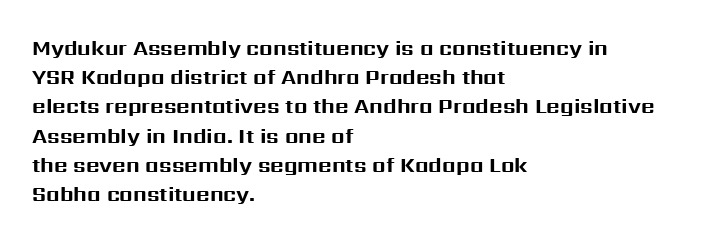
When letters stand straight like this, we call the style roman or upright. Line starts are locked; line ends wander. Quick note: underline off. Words appear dense and cohesive because spacing is normal. A normal amount of white space separates one row of letters from the next.
